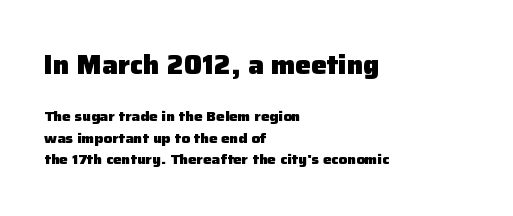
{"italic": "no", "bold": "yes", "underline": "no", "align": "left", "line_spacing": "normal", "line_spacing_ratio": 1.55, "letter_spacing": "normal", "letter_spacing_em": 0.0, "larger_block": "first", "size_ratio": 1.86, "glyph_px": 26}
